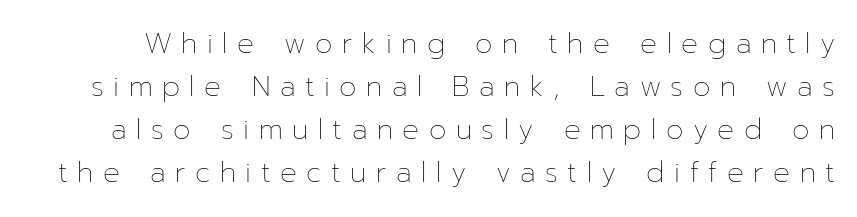
The font's upright variant was chosen for this text. Tracking here is generous; glyphs stand well apart from one another. A typesetter would call this leading conventional body-copy spacing. The space directly below the letters is spotless. Think of a printed novel: that variable character pitch is what you see here.
